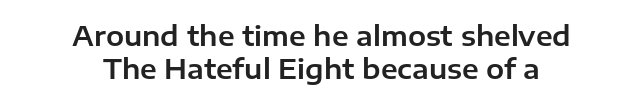
The image shows 27 px text type, upright; set centered, line spacing 1.22x, normal letter spacing, not underlined.
